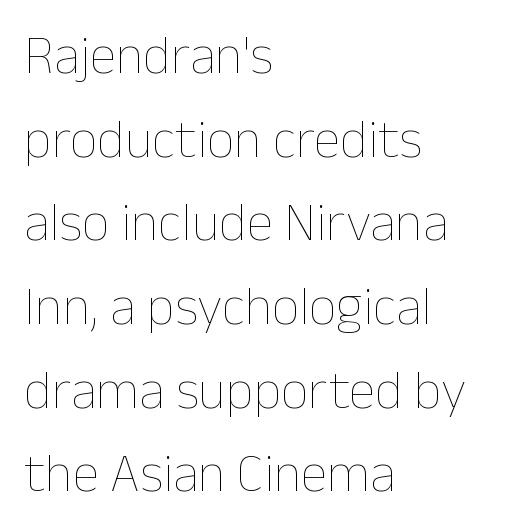
Q: Is the text bold? A: No.
Q: Is the text italic (slanted)? A: No, it is upright.
Q: Is the text underlined? A: No.
Q: How is the paragraph aligned? A: Left-aligned.
Q: Is the spacing between letters normal or unusually wide? A: Normal.
Q: Is the spacing between lines tight, normal or loose? A: Normal.
Q: Width (condensed, normal, or wide)? A: Normal.
Q: Stroke contrast? A: Low.
Q: x-height? A: Medium.
Q: Monospaced? A: No.
